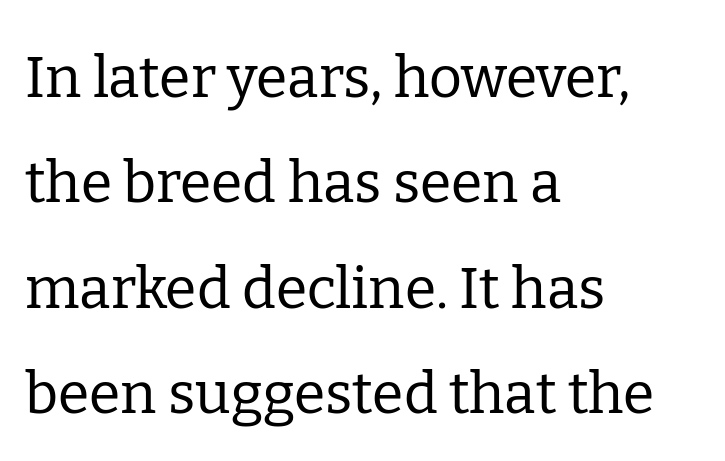
{"serif": "yes", "italic": "no", "bold": "no", "weight": "regular", "width": "normal", "stroke_contrast": "low", "x_height": "medium", "monospaced": "no", "underline": "no", "align": "left", "line_spacing_ratio": 1.85, "letter_spacing": "normal", "letter_spacing_em": 0.0, "glyph_px": 57}
